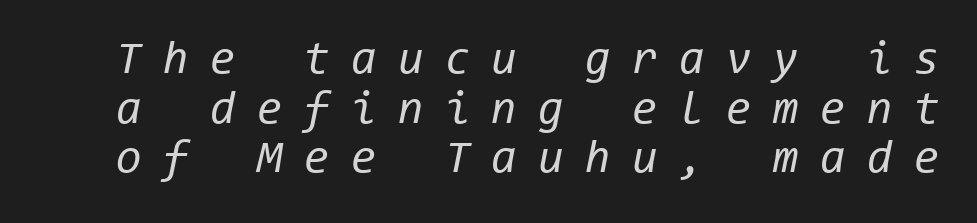
These lines have a slow, spaced-out rhythm from letter to letter. The letters look calm and open, with moderate or lighter stems. Honestly, there is no underline to notice here at all. Note the uniform advance width — an 'i' takes as much space as an 'm'. The block of text is dense from top to bottom, with scant space between rows.
